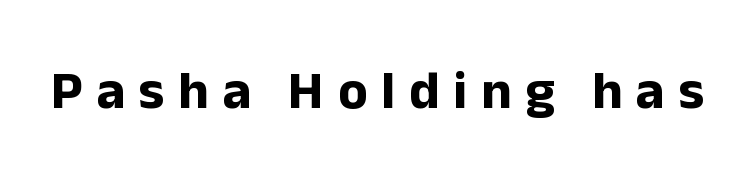
Does the lettering tilt? It doesn't — this is upright. Does the type have serifs? No, each stem ends abruptly. The line texture is sparse and dotted thanks to wide tracking. This sample has the flowing, uneven cadence of proportional lettering.
